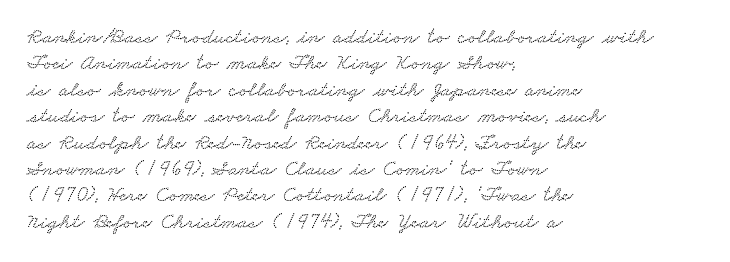
The image shows 22 px text type; set left-aligned, line spacing 1.2x, normal letter spacing, not underlined.
